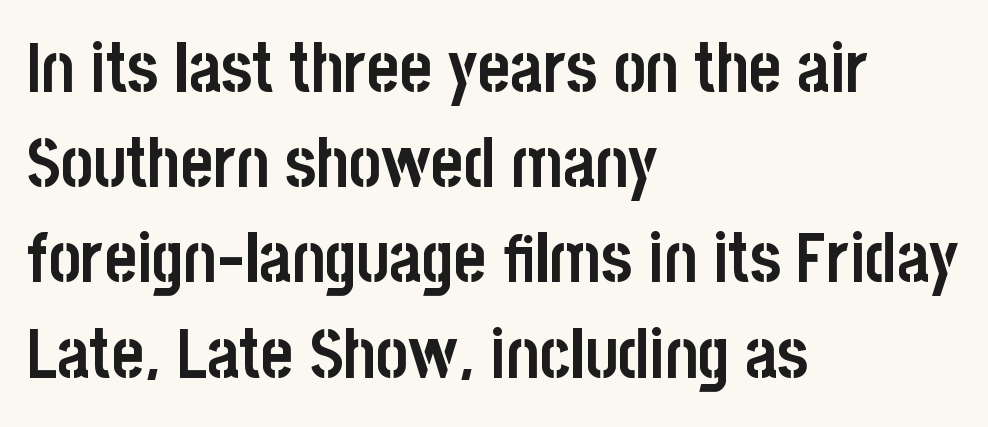
The image shows 69 px semibold, condensed sans-serif type, upright; set left-aligned, normal line spacing (1.38x), normal letter spacing, not underlined; low stroke contrast and a large x-height.
